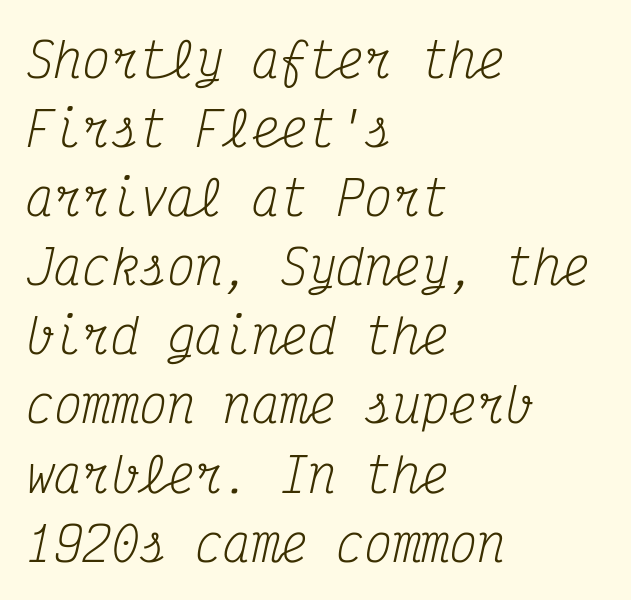
Q: Is the text bold? A: No.
Q: Is the text italic (slanted)? A: Yes, it leans right by about 12 degrees.
Q: Is the typeface a serif or a sans-serif typeface? A: Serif.
Q: Is the text underlined? A: No.
Q: How is the paragraph aligned? A: Left-aligned.
Q: Is the spacing between letters normal or unusually wide? A: Normal.
Q: Is the spacing between lines tight, normal or loose? A: Normal.
Q: Width (condensed, normal, or wide)? A: Condensed.
Q: Stroke contrast? A: Medium.
Q: x-height? A: Medium.
Q: Monospaced? A: Yes.
